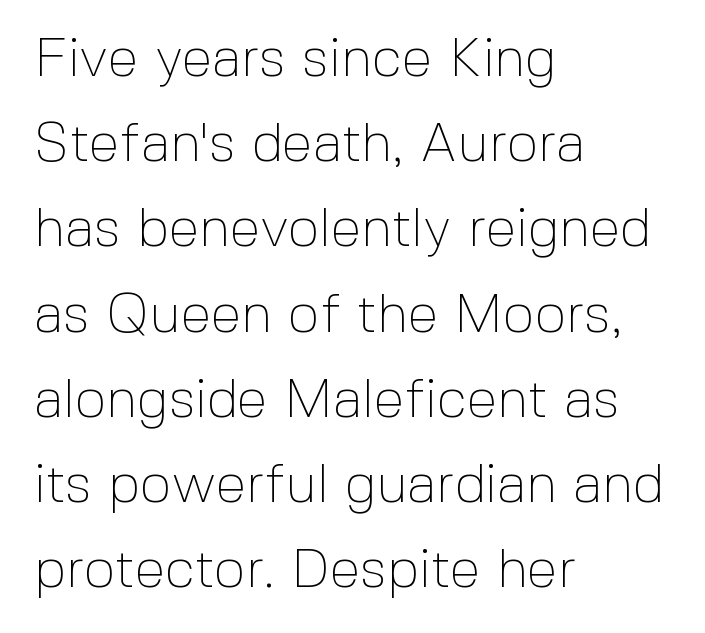
The specimen reads as upright at a glance. A typesetter would call this proportional, since set widths differ per character. The gaps between neighbouring characters are ordinary and unremarkable. Leading matches the norm, producing a regular column.
